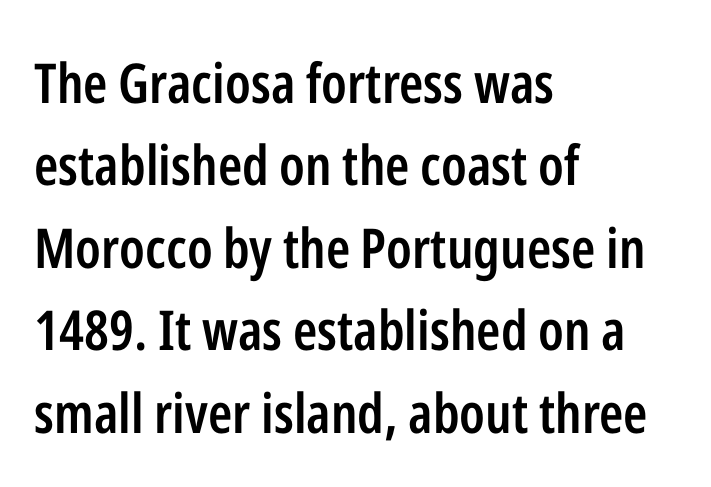
Q: Is the text bold? A: Semi-bold.
Q: Is the text italic (slanted)? A: No, it is upright.
Q: Is the typeface a serif or a sans-serif typeface? A: Sans-serif.
Q: Is the text underlined? A: No.
Q: How is the paragraph aligned? A: Left-aligned.
Q: Is the spacing between letters normal or unusually wide? A: Normal.
Q: Is the spacing between lines tight, normal or loose? A: Normal.
Q: Width (condensed, normal, or wide)? A: Condensed.
Q: Stroke contrast? A: Low.
Q: x-height? A: Medium.
Q: Monospaced? A: No.
